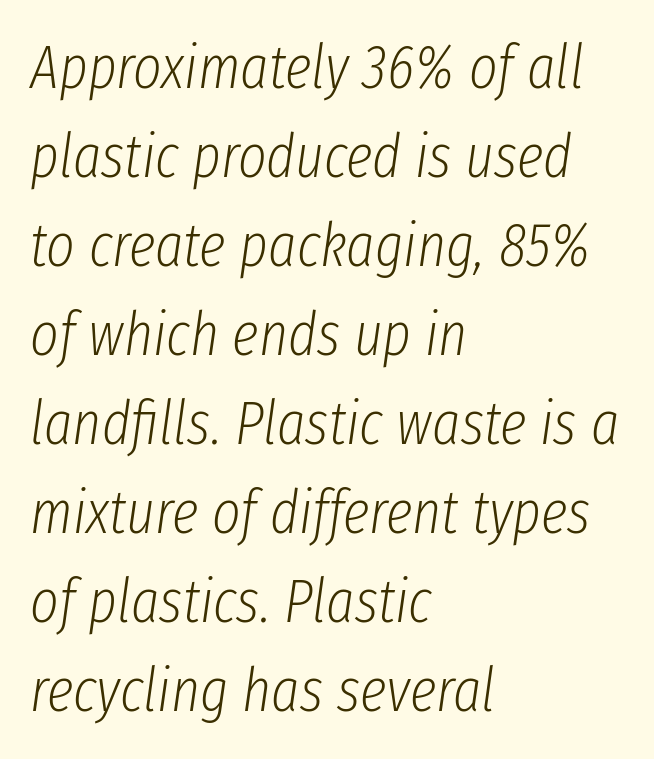
No chunkiness to these letters — they're not bold. Between one letter and the next there's only the usual sliver of space. Honestly, the row spacing looks completely unremarkable. Looks like regular typesetting: each glyph gets only the width it needs. Rule under the text: the space is simply empty. Each line starts at the same left margin while the right side varies.
